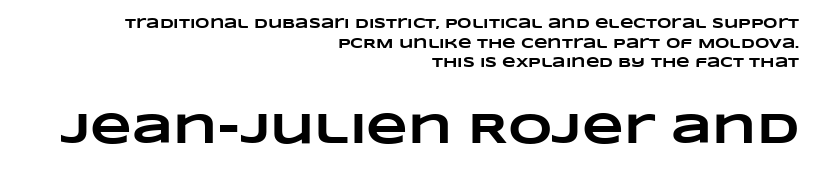
{"bold": "yes", "weight": "heavy", "width": "wide", "stroke_contrast": "low", "x_height": "large", "monospaced": "no", "underline": "no", "align": "right", "line_spacing": "normal", "line_spacing_ratio": 1.4, "letter_spacing": "normal", "letter_spacing_em": 0.0, "larger_block": "second", "size_ratio": 3.07, "glyph_px": 43}
